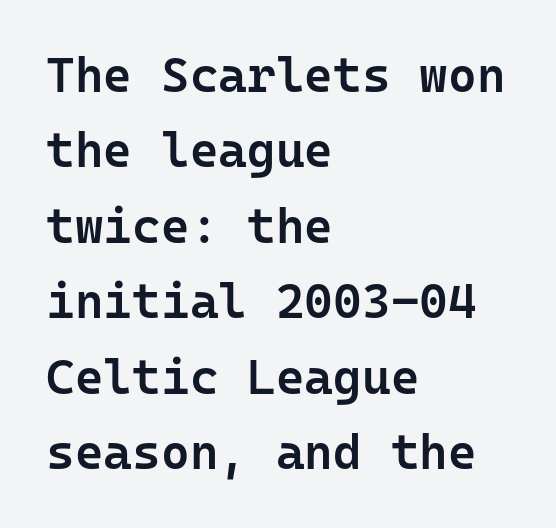
Q: Is the text bold? A: Semi-bold.
Q: Is the text italic (slanted)? A: No, it is upright.
Q: Is the typeface a serif or a sans-serif typeface? A: Sans-serif.
Q: Is the text underlined? A: No.
Q: How is the paragraph aligned? A: Left-aligned.
Q: Is the spacing between letters normal or unusually wide? A: Normal.
Q: Is the spacing between lines tight, normal or loose? A: Normal.
Q: Width (condensed, normal, or wide)? A: Normal.
Q: Stroke contrast? A: Low.
Q: x-height? A: Medium.
Q: Monospaced? A: Yes.
